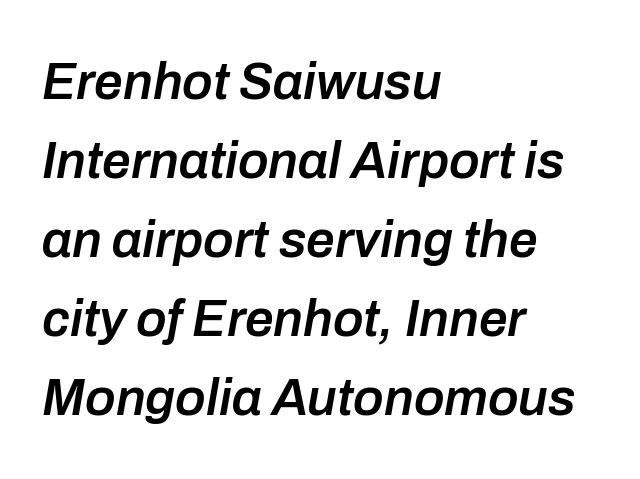
The image shows 51 px semibold type, italic (leaning right); set left-aligned, normal line spacing (1.55x), normal letter spacing, not underlined; low stroke contrast and a medium x-height.
